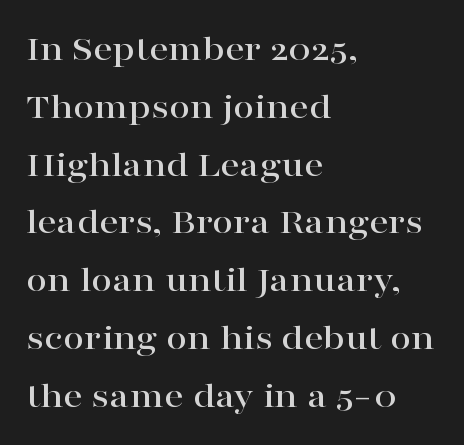
Q: Is the text italic (slanted)? A: No, it is upright.
Q: Is the typeface a serif or a sans-serif typeface? A: Serif.
Q: Is the text underlined? A: No.
Q: How is the paragraph aligned? A: Left-aligned.
Q: Is the spacing between letters normal or unusually wide? A: Normal.
Q: Is the spacing between lines tight, normal or loose? A: Normal.
Q: Width (condensed, normal, or wide)? A: Wide.
Q: Stroke contrast? A: High.
Q: x-height? A: Medium.
Q: Monospaced? A: No.
